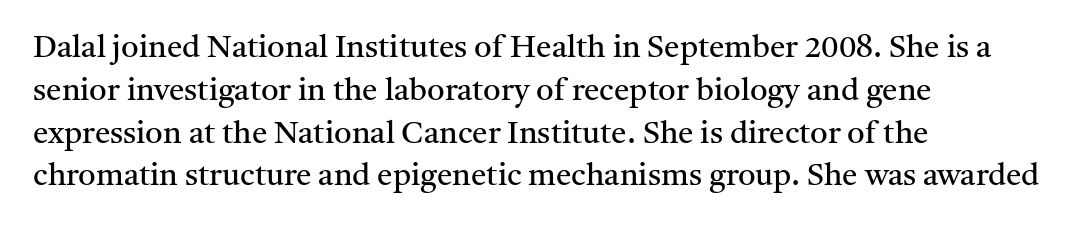
{"serif": "yes", "italic": "no", "bold": "no", "weight": "regular", "width": "normal", "stroke_contrast": "medium", "x_height": "medium", "monospaced": "no", "underline": "no", "align": "left", "line_spacing": "normal", "line_spacing_ratio": 1.38, "letter_spacing": "normal", "letter_spacing_em": 0.0, "glyph_px": 31}
